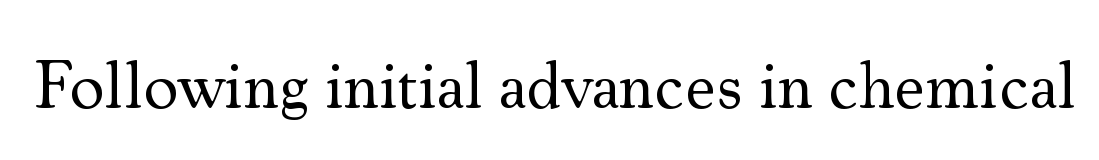
{"serif": "yes", "italic": "no", "bold": "no", "weight": "regular", "width": "normal", "stroke_contrast": "medium", "x_height": "small", "monospaced": "no", "underline": "no", "letter_spacing": "normal", "letter_spacing_em": 0.0, "glyph_px": 68}
